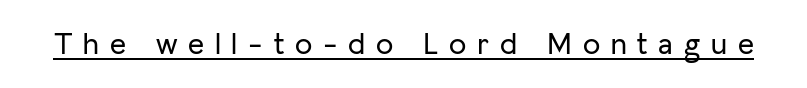
{"serif": "no", "italic": "no", "width": "normal", "stroke_contrast": "low", "x_height": "medium", "monospaced": "no", "underline": "yes", "letter_spacing": "wide", "letter_spacing_em": 0.35, "glyph_px": 31}
